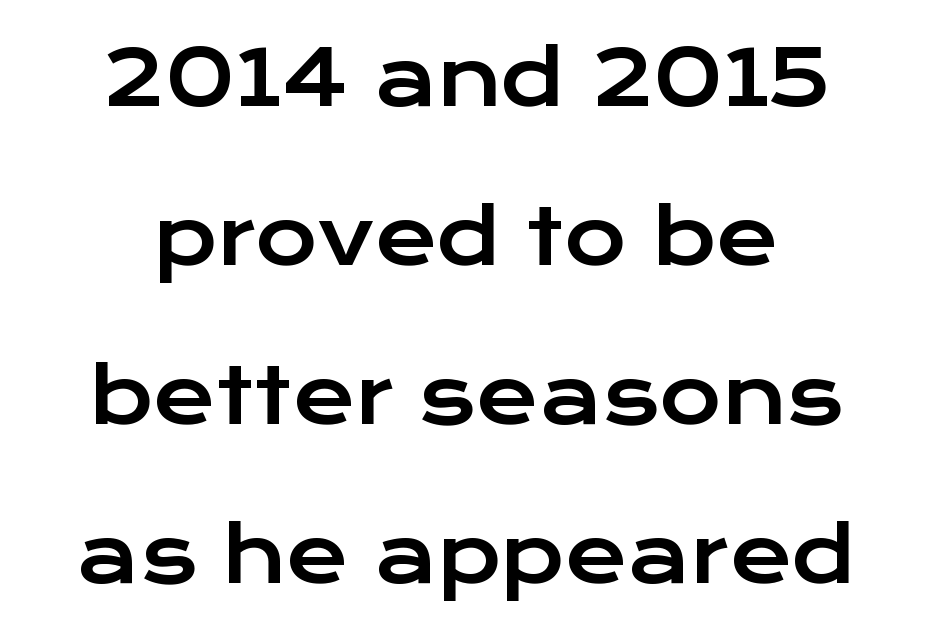
Each letter's strokes conclude bluntly, with no projecting serifs. No word sits above an underline. Vertically, the passage feels expansive, rows floating well apart. Proportional: the letters do not fall into vertical columns. This sample uses plain, unmodified letter spacing. Horizontally, the lines are justified to the midpoint only.
